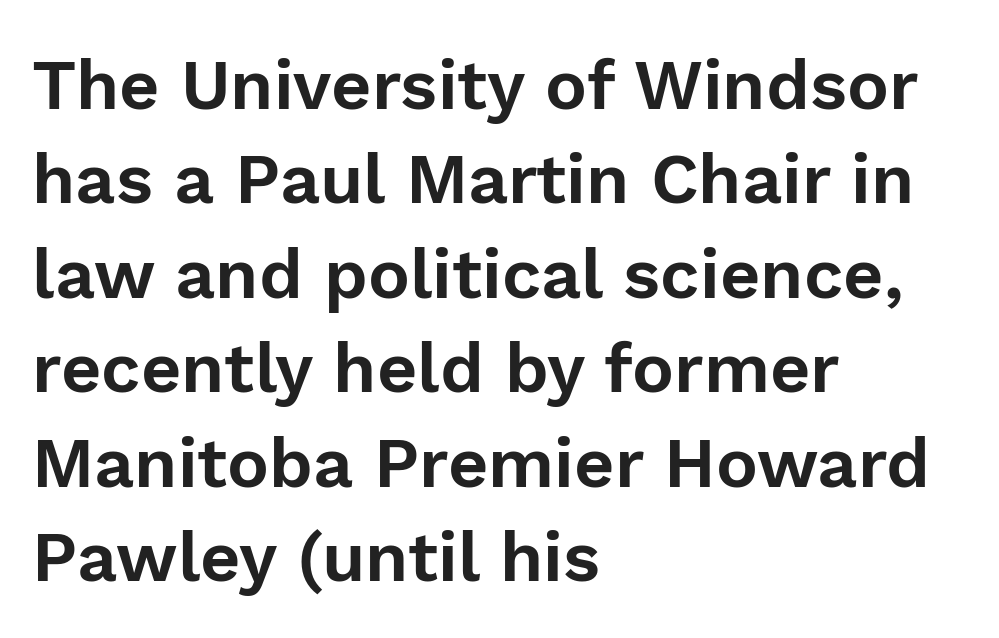
Q: Is the text italic (slanted)? A: No, it is upright.
Q: Is the typeface a serif or a sans-serif typeface? A: Sans-serif.
Q: Is the text underlined? A: No.
Q: How is the paragraph aligned? A: Left-aligned.
Q: Is the spacing between letters normal or unusually wide? A: Normal.
Q: Is the spacing between lines tight, normal or loose? A: Normal.
Q: Width (condensed, normal, or wide)? A: Normal.
Q: Stroke contrast? A: Low.
Q: x-height? A: Medium.
Q: Monospaced? A: No.
